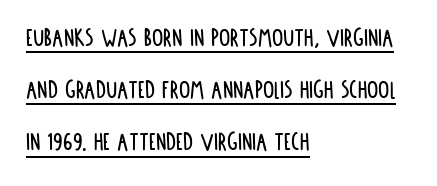
Q: Is the text italic (slanted)? A: No, it is upright.
Q: Is the typeface a serif or a sans-serif typeface? A: Sans-serif.
Q: Is the text underlined? A: Yes.
Q: How is the paragraph aligned? A: Left-aligned.
Q: Is the spacing between letters normal or unusually wide? A: Normal.
Q: Width (condensed, normal, or wide)? A: Condensed.
Q: Stroke contrast? A: Low.
Q: x-height? A: Large.
Q: Monospaced? A: No.
